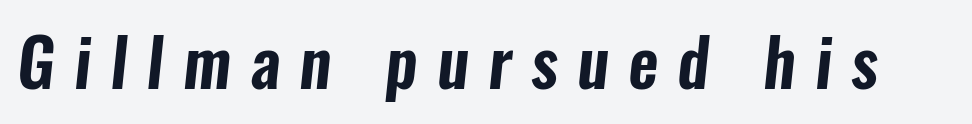
Q: Is the typeface a serif or a sans-serif typeface? A: Sans-serif.
Q: Is the text underlined? A: No.
Q: Is the spacing between letters normal or unusually wide? A: Unusually wide.
Q: Width (condensed, normal, or wide)? A: Condensed.
Q: Stroke contrast? A: Low.
Q: x-height? A: Medium.
Q: Monospaced? A: No.
